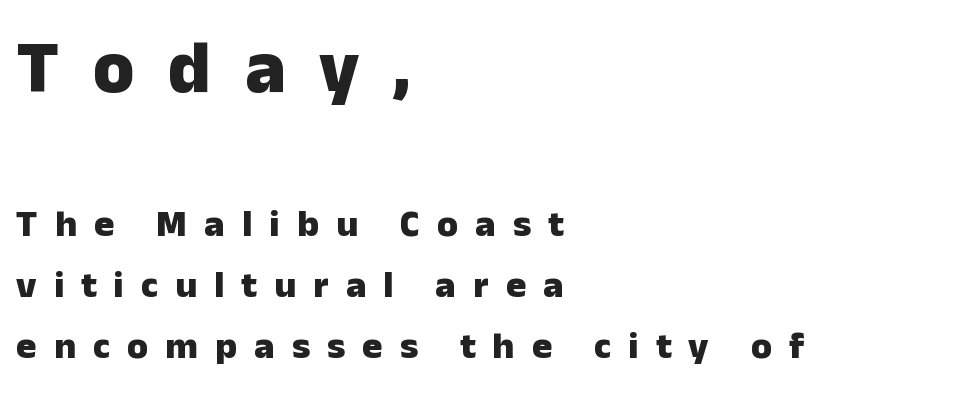
{"serif": "no", "italic": "no", "bold": "yes", "weight": "heavy", "width": "normal", "stroke_contrast": "low", "x_height": "medium", "monospaced": "no", "underline": "no", "align": "left", "line_spacing": "normal", "line_spacing_ratio": 1.61, "letter_spacing": "wide", "letter_spacing_em": 0.45, "larger_block": "first", "size_ratio": 1.97, "glyph_px": 75}
